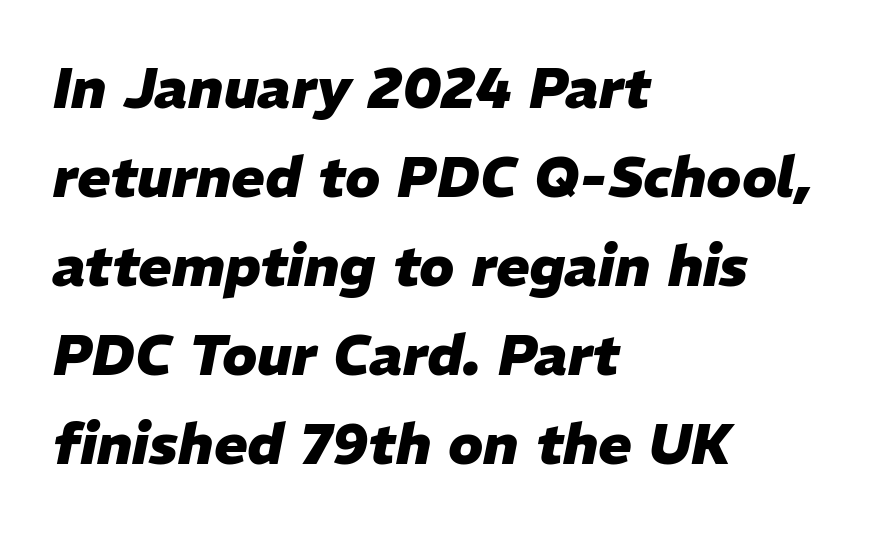
{"italic": "yes", "lean": "right", "slant_degrees": 11, "bold": "yes", "weight": "heavy", "width": "normal", "stroke_contrast": "low", "x_height": "medium", "monospaced": "no", "underline": "no", "align": "left", "line_spacing": "normal", "line_spacing_ratio": 1.59, "letter_spacing": "normal", "letter_spacing_em": 0.0, "glyph_px": 56}
